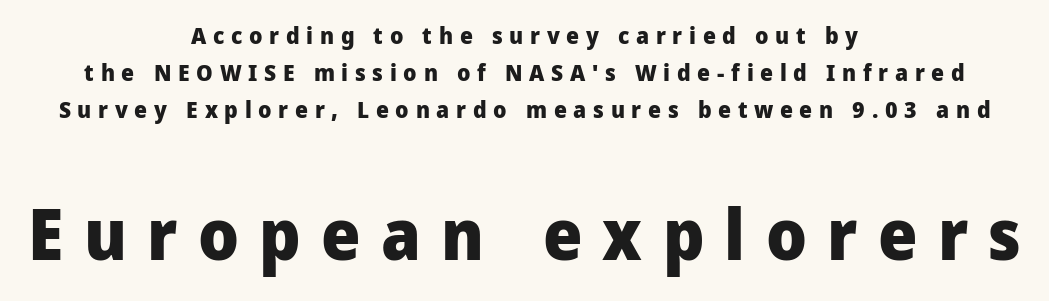
These two chunks differ in scale, with the bottom chunk taking the larger measure. The glyphs in this specimen are sans serif. Bold? Absolutely — the strokes are thick and heavy. Each word looks stretched out because of the extra space between its letters. Honestly, the row spacing looks completely unremarkable. A typesetter would call this proportional, since set widths differ per character.
